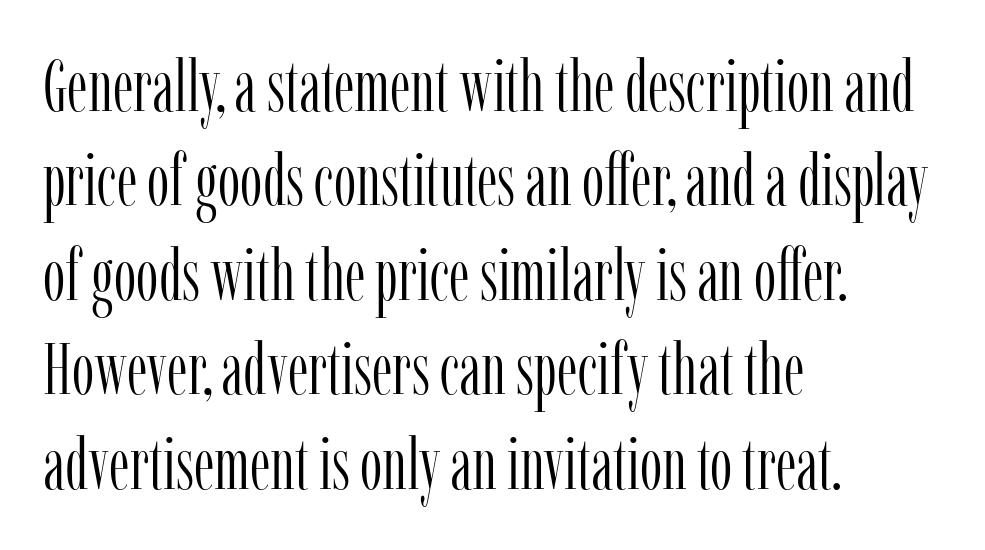
Little horizontal feet cap the strokes, marking this as serif type. The block of text has a typical density, with ordinary space between rows. You could not count columns in this text — the font is proportionally spaced. When letters stand straight like this, we call the style roman or upright. Alignment: flush left.
